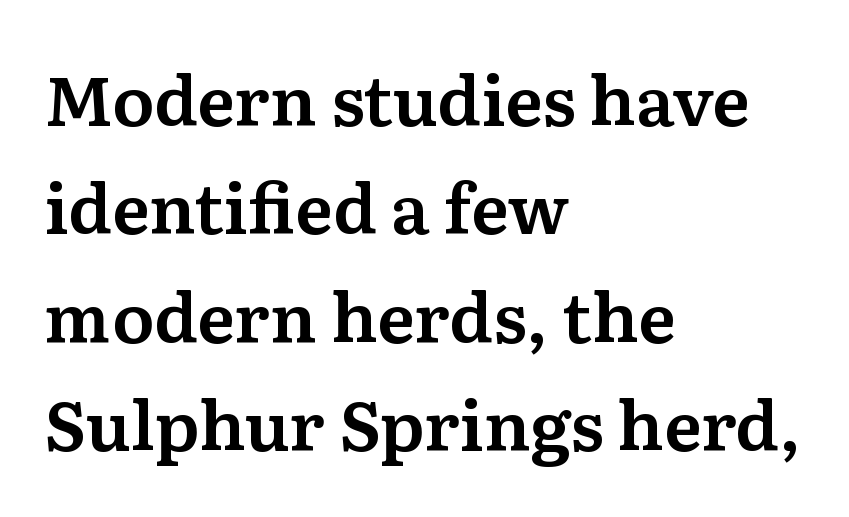
Q: Is the text italic (slanted)? A: No, it is upright.
Q: Is the typeface a serif or a sans-serif typeface? A: Serif.
Q: Is the text underlined? A: No.
Q: How is the paragraph aligned? A: Left-aligned.
Q: Is the spacing between letters normal or unusually wide? A: Normal.
Q: Is the spacing between lines tight, normal or loose? A: Normal.
Q: Width (condensed, normal, or wide)? A: Normal.
Q: Stroke contrast? A: Medium.
Q: x-height? A: Medium.
Q: Monospaced? A: No.
